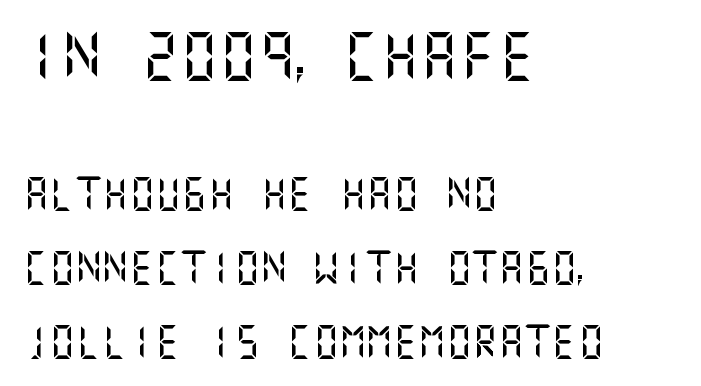
{"serif": "no", "italic": "no", "width": "normal", "stroke_contrast": "medium", "x_height": "large", "underline": "no", "align": "left", "line_spacing": "loose", "line_spacing_ratio": 2.23, "letter_spacing": "normal", "letter_spacing_em": 0.0, "larger_block": "first", "size_ratio": 1.48, "glyph_px": 49}
